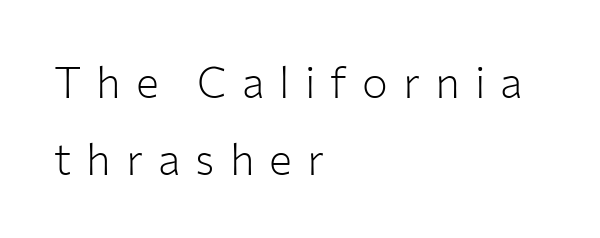
Q: Is the text bold? A: No.
Q: Is the text italic (slanted)? A: No, it is upright.
Q: Is the typeface a serif or a sans-serif typeface? A: Sans-serif.
Q: Is the text underlined? A: No.
Q: How is the paragraph aligned? A: Left-aligned.
Q: Is the spacing between letters normal or unusually wide? A: Unusually wide.
Q: Width (condensed, normal, or wide)? A: Normal.
Q: Stroke contrast? A: Low.
Q: x-height? A: Medium.
Q: Monospaced? A: No.
